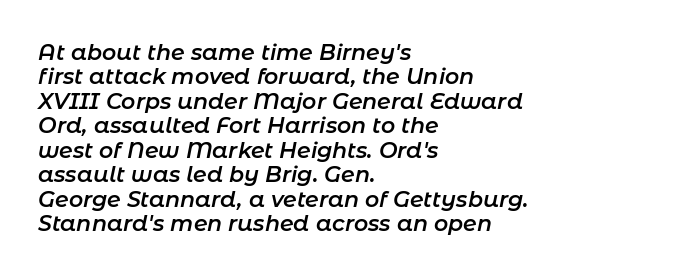
The image shows 22 px text type, italic (leaning right); set left-aligned, tight line spacing (1.11x), normal letter spacing, not underlined.
